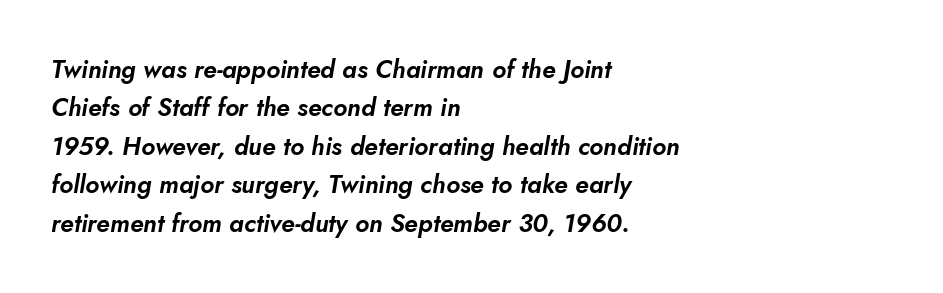
The image shows 25 px text type, italic (leaning right); set left-aligned, normal line spacing (1.54x), normal letter spacing, not underlined.
